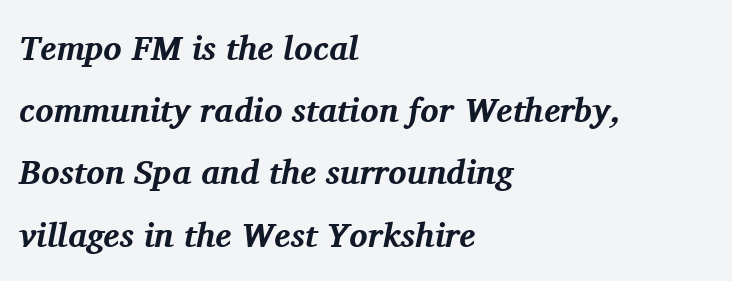
Q: Is the text bold? A: Yes.
Q: Is the text italic (slanted)? A: Yes, it leans right by about 11 degrees.
Q: Is the typeface a serif or a sans-serif typeface? A: Serif.
Q: Is the text underlined? A: No.
Q: How is the paragraph aligned? A: Left-aligned.
Q: Is the spacing between letters normal or unusually wide? A: Normal.
Q: Width (condensed, normal, or wide)? A: Normal.
Q: Stroke contrast? A: Medium.
Q: x-height? A: Medium.
Q: Monospaced? A: No.
